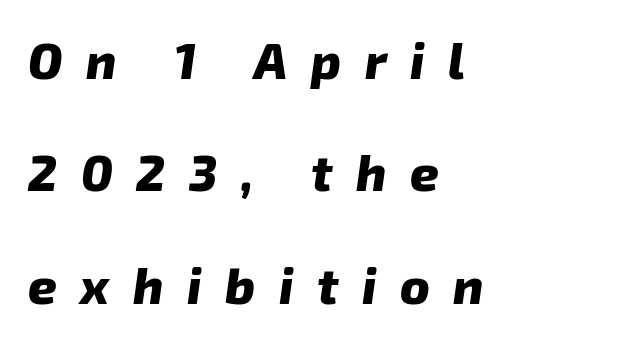
Q: Is the text bold? A: Yes.
Q: Is the typeface a serif or a sans-serif typeface? A: Sans-serif.
Q: Is the text underlined? A: No.
Q: How is the paragraph aligned? A: Left-aligned.
Q: Is the spacing between letters normal or unusually wide? A: Unusually wide.
Q: Is the spacing between lines tight, normal or loose? A: Loose.
Q: Width (condensed, normal, or wide)? A: Normal.
Q: Stroke contrast? A: Low.
Q: x-height? A: Medium.
Q: Monospaced? A: No.
